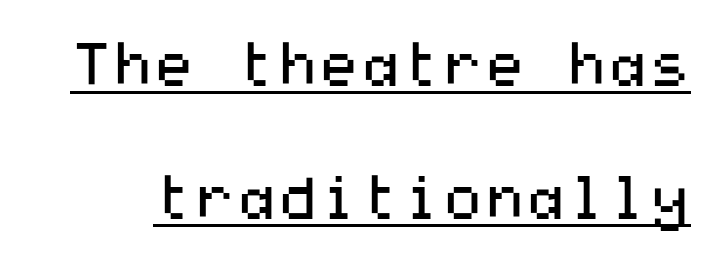
Underlined type. The block of text is sparse from top to bottom, with ample space between rows. These lines are composed in type without serifs. Weight: regular or lighter.
